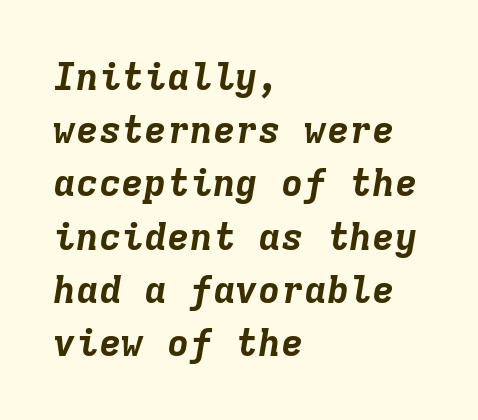
{"italic": "yes", "lean": "right", "slant_degrees": 9, "bold": "yes", "weight": "bold", "width": "normal", "stroke_contrast": "low", "x_height": "medium", "monospaced": "yes", "underline": "no", "align": "left", "line_spacing": "normal", "line_spacing_ratio": 1.4, "letter_spacing": "normal", "letter_spacing_em": 0.0, "glyph_px": 38}
